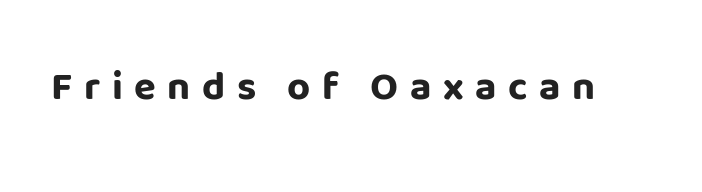
Do the characters align in a grid? No, the font is proportional. Notice how the stems are strictly vertical — no italics here. The line texture is sparse and dotted thanks to wide tracking. The space beneath each line is pristine and unruled. What kind of face is this? One without serifs — a sans. The letters are bold, with thick, heavy strokes.
